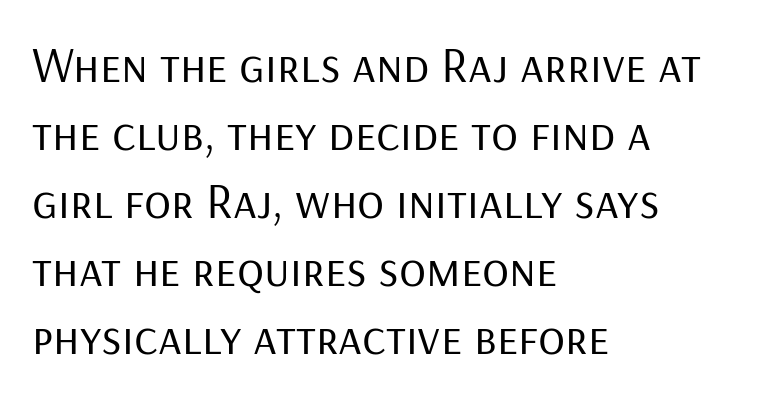
Is the block centered? No — it sits flush against the left margin. Does extra space separate the letters? No, they use regular spacing. If you drew a line through each stem, it would be perfectly vertical. The font sits on the lighter half of the weight spectrum, regular included.
